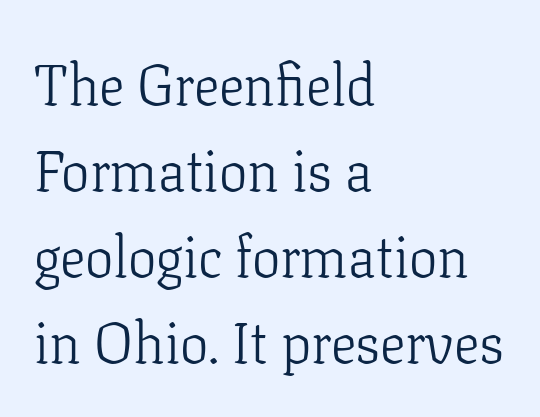
{"serif": "yes", "italic": "no", "bold": "no", "weight": "light", "width": "normal", "stroke_contrast": "low", "x_height": "medium", "monospaced": "no", "underline": "no", "align": "left", "line_spacing": "normal", "line_spacing_ratio": 1.51, "letter_spacing": "normal", "letter_spacing_em": 0.0, "glyph_px": 57}
